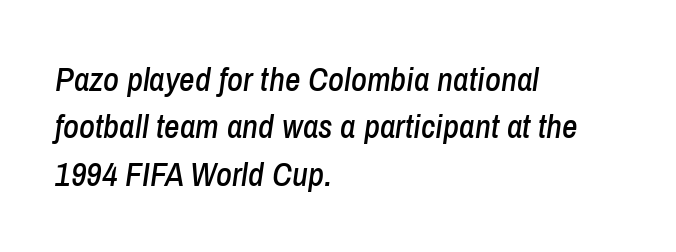
The letters advance in unequal steps, a hallmark of proportional type. The setting favours the left margin, as ordinary paragraphs usually do. The horizontal fit of the characters is conventional and even. Any mark beneath the type? The region is blank. Slant detected: the letters are inclined.
